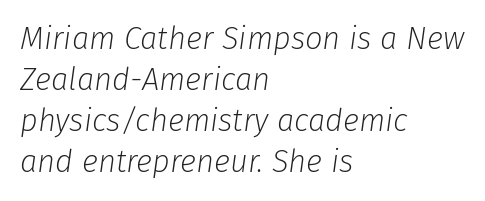
Character widths vary here, with narrow letters taking less room than wide ones. Vertical stems look standard width or narrower in stroke. Plain, unruled lines of type. Typeset ragged right — the left edge is the straight one.
